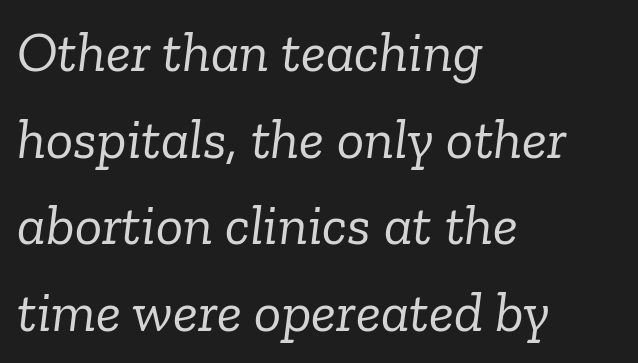
Q: Is the text bold? A: No.
Q: Is the text italic (slanted)? A: Yes, it leans right by about 6 degrees.
Q: Is the typeface a serif or a sans-serif typeface? A: Serif.
Q: Is the text underlined? A: No.
Q: How is the paragraph aligned? A: Left-aligned.
Q: Is the spacing between letters normal or unusually wide? A: Normal.
Q: Is the spacing between lines tight, normal or loose? A: Normal.
Q: Width (condensed, normal, or wide)? A: Normal.
Q: Stroke contrast? A: Low.
Q: x-height? A: Medium.
Q: Monospaced? A: No.
